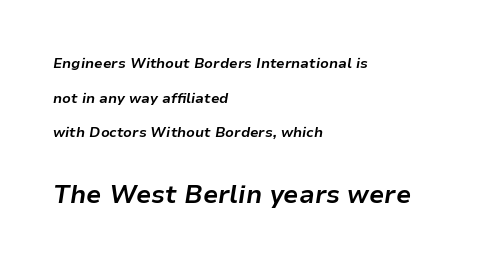
{"italic": "yes", "lean": "right", "slant_degrees": 9, "bold": "yes", "underline": "no", "align": "left", "line_spacing": "loose", "line_spacing_ratio": 2.48, "letter_spacing": "normal", "letter_spacing_em": 0.0, "larger_block": "second", "size_ratio": 1.79, "glyph_px": 25}
